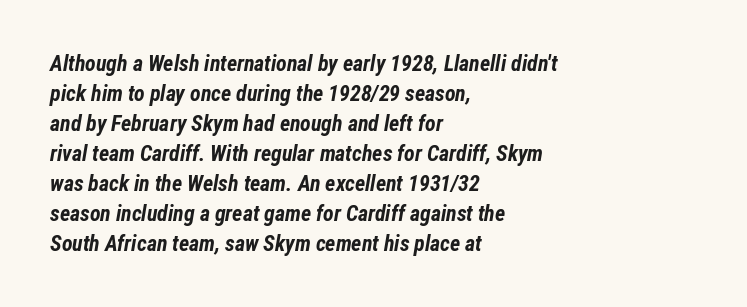
Regular leading. This rendering uses left alignment, leaving the right contour irregular. Tall strokes in this sample are angled rather than plumb. Unmarked baselines from the first word to the last.
